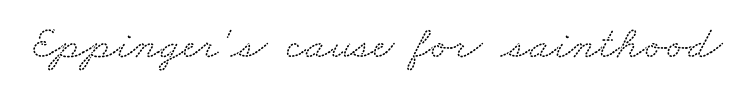
Check under the words: just untouched page. You can tell from the footed stems that serif type was used. The rendering uses natural spacing where letterforms have individual widths. There is no visible air inserted between adjacent glyphs.
